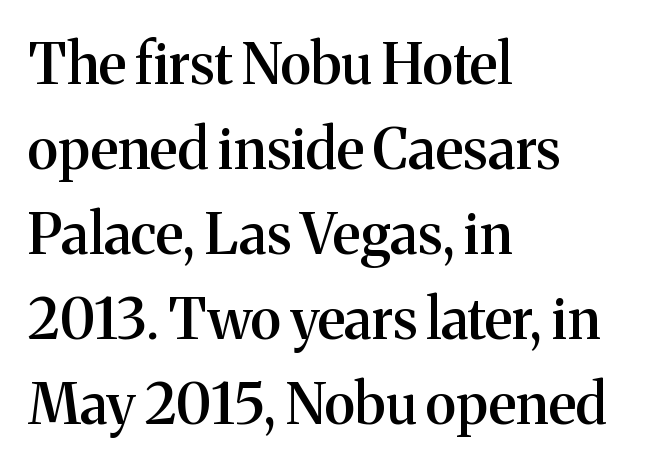
The image shows 56 px semibold serif type, upright; set left-aligned, normal line spacing (1.52x), normal letter spacing, not underlined; medium stroke contrast and a medium x-height.
